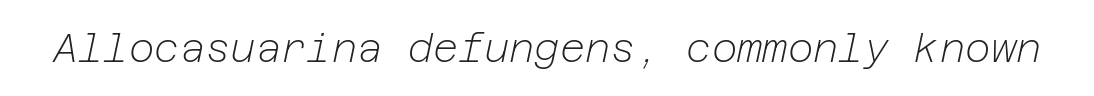
The type is set solid horizontally, with unmodified tracking. When letters slant like this, we call the style italic. Ink coverage per letter is moderate at most. Unmarked baselines from the first word to the last.
